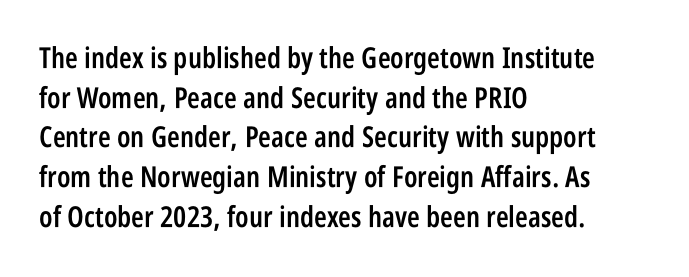
Q: Is the text bold? A: Semi-bold.
Q: Is the text italic (slanted)? A: No, it is upright.
Q: Is the typeface a serif or a sans-serif typeface? A: Sans-serif.
Q: Is the text underlined? A: No.
Q: How is the paragraph aligned? A: Left-aligned.
Q: Is the spacing between letters normal or unusually wide? A: Normal.
Q: Is the spacing between lines tight, normal or loose? A: Normal.
Q: Width (condensed, normal, or wide)? A: Condensed.
Q: Stroke contrast? A: Low.
Q: x-height? A: Large.
Q: Monospaced? A: No.
